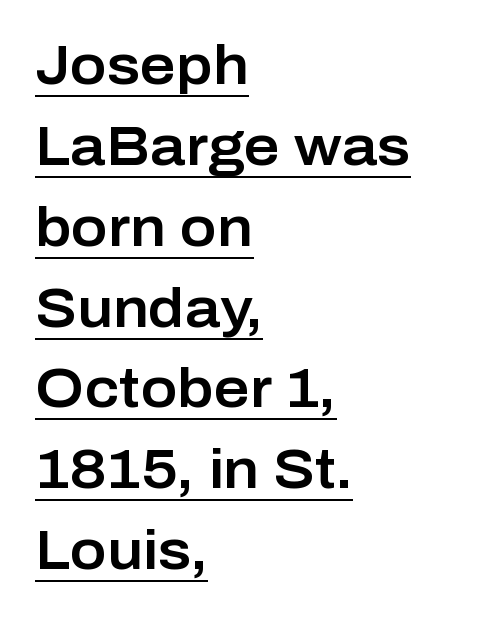
The image shows 55 px sans-serif type, upright; set left-aligned, normal line spacing (1.47x), normal letter spacing, underlined; low stroke contrast and a medium x-height.
